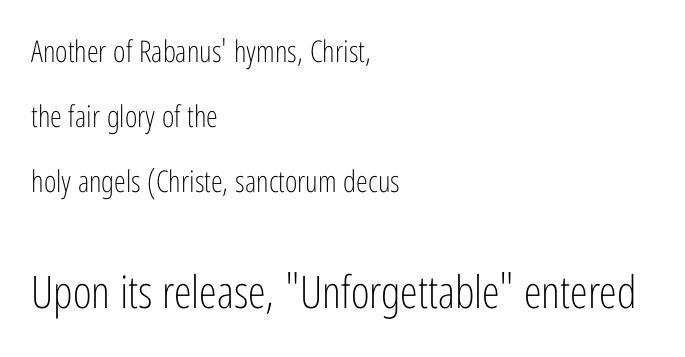
Q: Is the text bold? A: No.
Q: Is the text italic (slanted)? A: No, it is upright.
Q: Is the typeface a serif or a sans-serif typeface? A: Sans-serif.
Q: Is the text underlined? A: No.
Q: How is the paragraph aligned? A: Left-aligned.
Q: Is the spacing between letters normal or unusually wide? A: Normal.
Q: Is the spacing between lines tight, normal or loose? A: Loose.
Q: Which block of text is set in a larger size, the first (top) or the second (bottom)? A: The second (bottom) one.
Q: Width (condensed, normal, or wide)? A: Condensed.
Q: Stroke contrast? A: Low.
Q: x-height? A: Medium.
Q: Monospaced? A: No.
